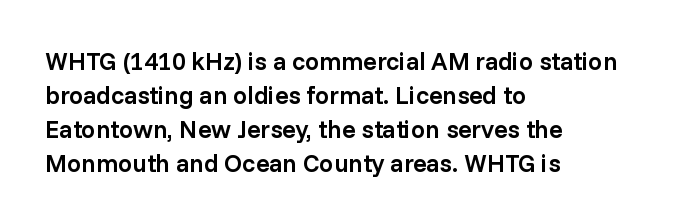
{"italic": "no", "bold": "semi", "underline": "no", "align": "left", "line_spacing": "normal", "line_spacing_ratio": 1.36, "letter_spacing": "normal", "letter_spacing_em": 0.0, "glyph_px": 25}
